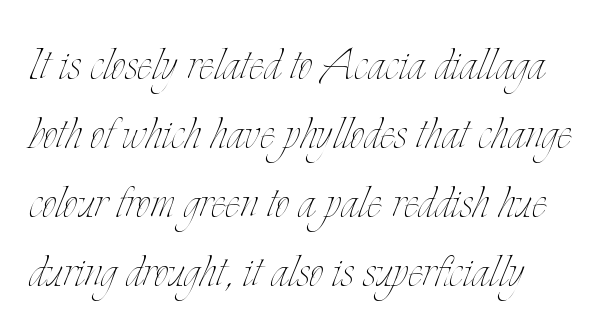
Q: Is the text bold? A: No.
Q: Is the text italic (slanted)? A: Yes.
Q: Is the text underlined? A: No.
Q: Is the spacing between letters normal or unusually wide? A: Normal.
Q: Width (condensed, normal, or wide)? A: Condensed.
Q: Stroke contrast? A: Low.
Q: x-height? A: Small.
Q: Monospaced? A: No.
